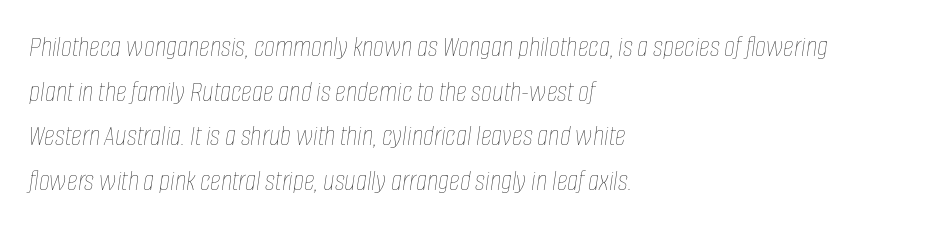
Inter-character spacing is left at the font's built-in metrics. The specimen omits any rule beneath the text block's lines. The face used here is proportionally spaced, like ordinary book or web type. Is the block centered? No — it sits flush against the left margin. The typeface has the unassuming heft of standard copy or less.
